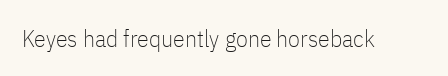
Q: Is the text bold? A: No.
Q: Is the text italic (slanted)? A: No, it is upright.
Q: Is the text underlined? A: No.
Q: Is the spacing between letters normal or unusually wide? A: Normal.
